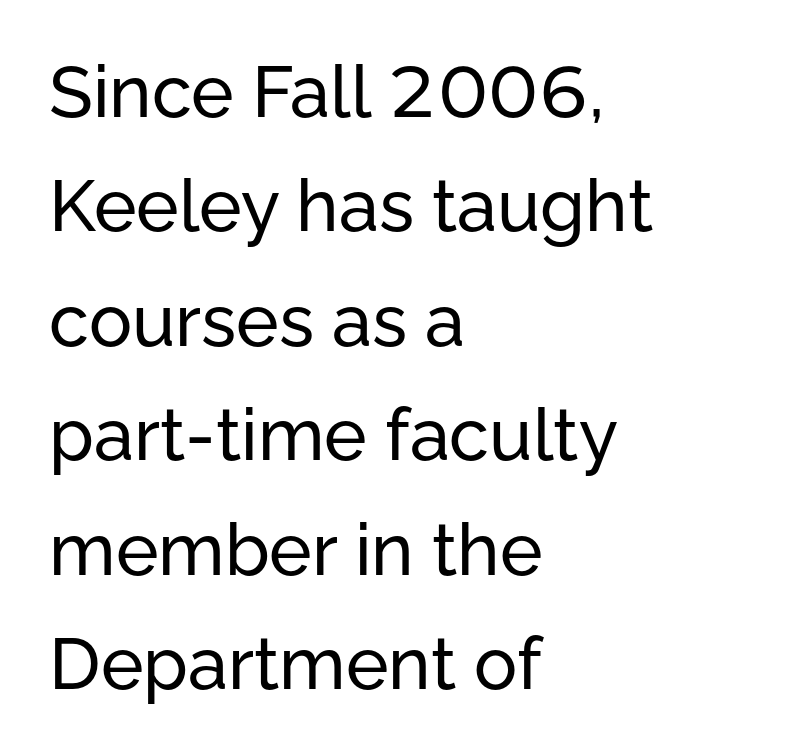
{"serif": "no", "italic": "no", "width": "normal", "stroke_contrast": "low", "x_height": "medium", "monospaced": "no", "underline": "no", "align": "left", "line_spacing": "normal", "line_spacing_ratio": 1.59, "letter_spacing": "normal", "letter_spacing_em": 0.0, "glyph_px": 72}
